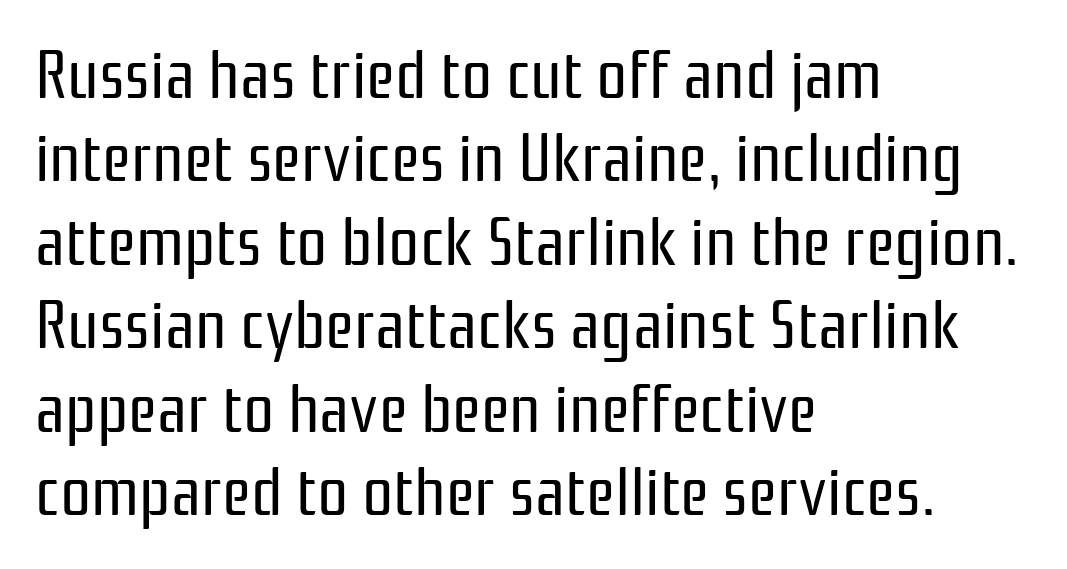
Q: Is the text bold? A: No.
Q: Is the text italic (slanted)? A: No, it is upright.
Q: Is the typeface a serif or a sans-serif typeface? A: Sans-serif.
Q: Is the text underlined? A: No.
Q: How is the paragraph aligned? A: Left-aligned.
Q: Is the spacing between letters normal or unusually wide? A: Normal.
Q: Width (condensed, normal, or wide)? A: Condensed.
Q: Stroke contrast? A: Low.
Q: x-height? A: Medium.
Q: Monospaced? A: No.
